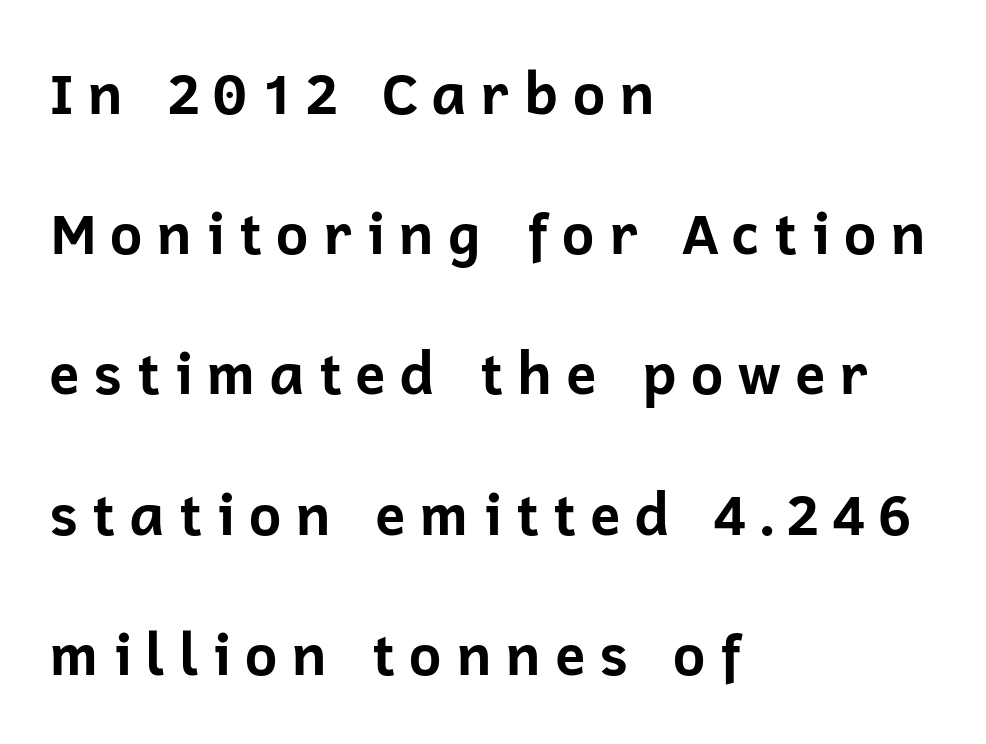
The image shows 57 px bold sans-serif type, upright; set left-aligned, loose line spacing (2.46x), unusually wide letter spacing (+0.22 em), not underlined; low stroke contrast and a medium x-height.
